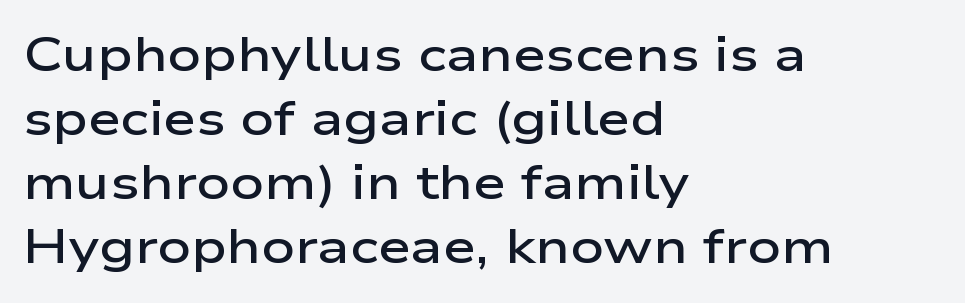
The image shows 47 px semibold, wide sans-serif type, upright; set left-aligned, normal line spacing (1.36x), normal letter spacing, not underlined; low stroke contrast and a medium x-height.
